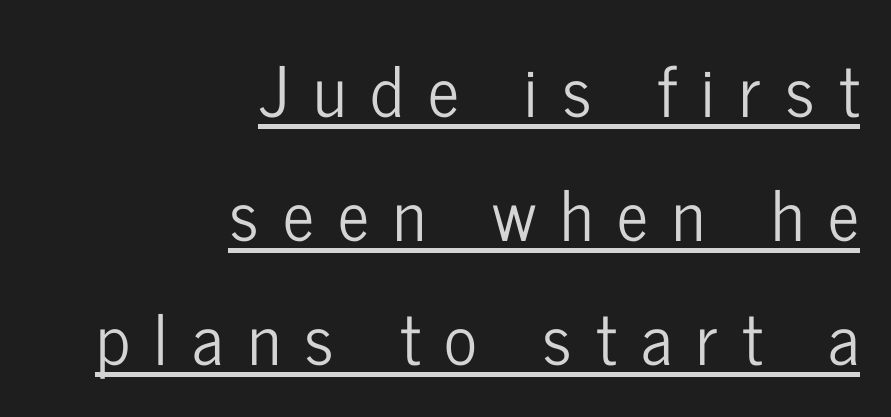
Q: Is the text italic (slanted)? A: No, it is upright.
Q: Is the typeface a serif or a sans-serif typeface? A: Sans-serif.
Q: Is the text underlined? A: Yes.
Q: How is the paragraph aligned? A: Right-aligned.
Q: Is the spacing between letters normal or unusually wide? A: Unusually wide.
Q: Width (condensed, normal, or wide)? A: Condensed.
Q: Stroke contrast? A: Low.
Q: x-height? A: Medium.
Q: Monospaced? A: No.
